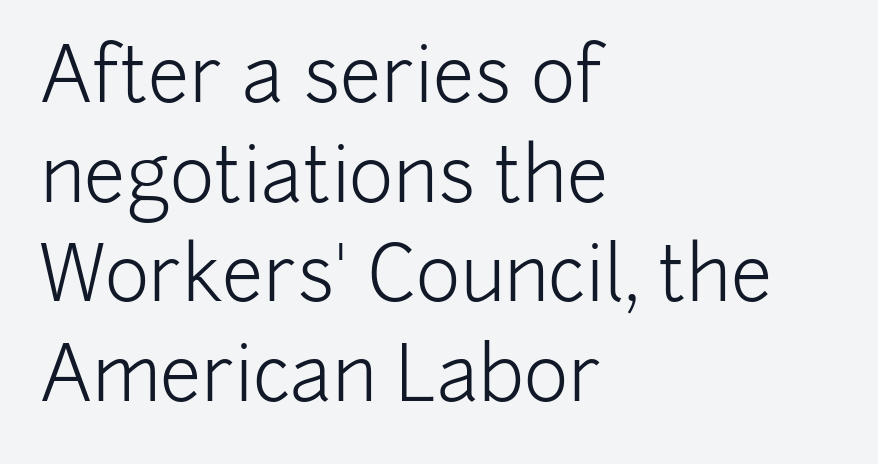
Q: Is the text bold? A: No.
Q: Is the text italic (slanted)? A: No, it is upright.
Q: Is the typeface a serif or a sans-serif typeface? A: Sans-serif.
Q: Is the text underlined? A: No.
Q: How is the paragraph aligned? A: Left-aligned.
Q: Is the spacing between letters normal or unusually wide? A: Normal.
Q: Is the spacing between lines tight, normal or loose? A: Normal.
Q: Width (condensed, normal, or wide)? A: Normal.
Q: Stroke contrast? A: Low.
Q: x-height? A: Medium.
Q: Monospaced? A: No.
